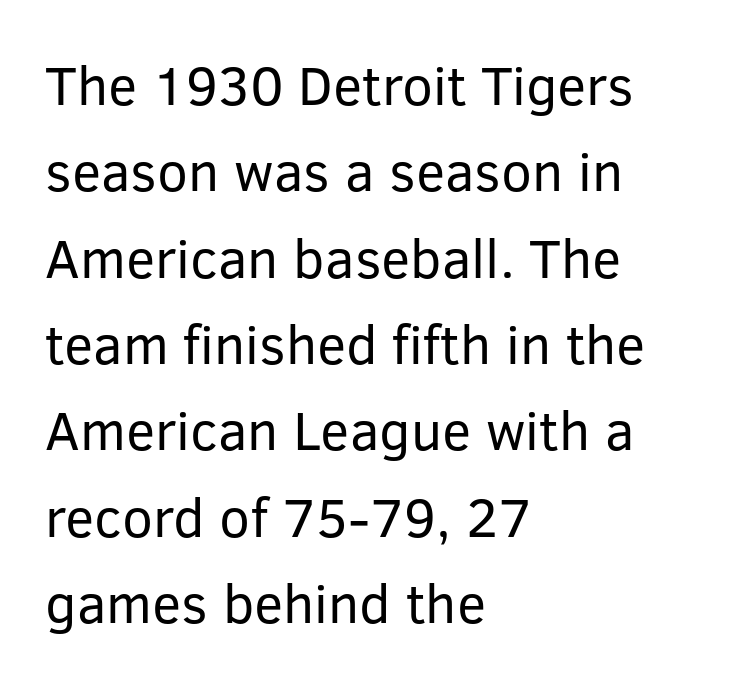
Each line starts at the same left margin while the right side varies. The glyphs are unaccompanied by any horizontal stroke below them. Rows of type keep a routine distance in the vertical direction. Serif or sans? Sans — the stroke terminals are bare.
